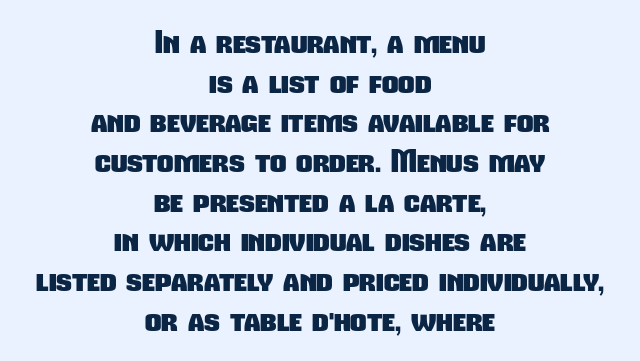
The image shows 32 px heavy, condensed sans-serif type; set centered, line spacing 1.24x, normal letter spacing, not underlined; low stroke contrast and a medium x-height.
